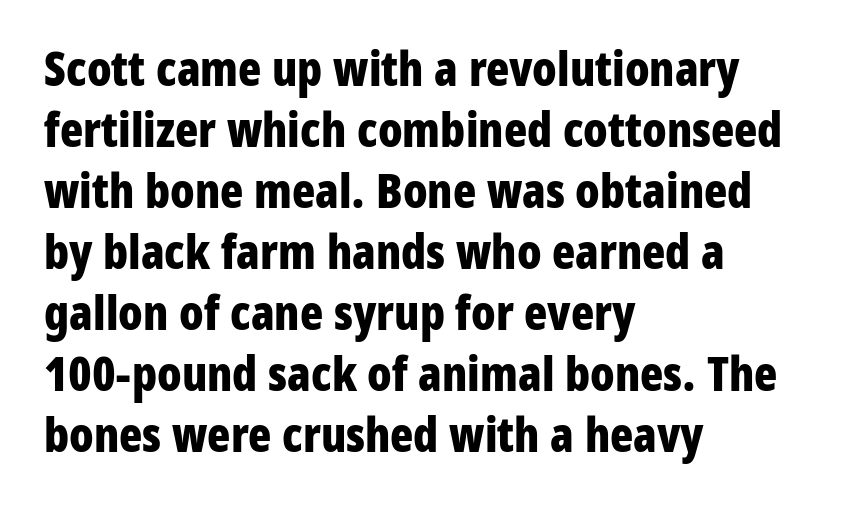
The image shows 48 px bold, condensed sans-serif type, upright; set left-aligned, normal line spacing (1.27x), normal letter spacing, not underlined; low stroke contrast and a medium x-height.
